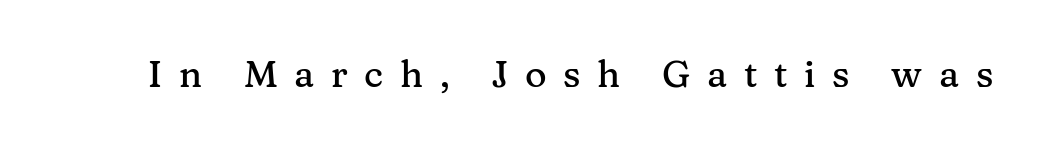
Glance below the letters and you will spot only blank space. Designer's note — italics off, roman on. Are there feet on the stems? There are — it's a serif. Characters follow at a spacing far wider than the type designer built in. Looks like regular typesetting: each glyph gets only the width it needs.
